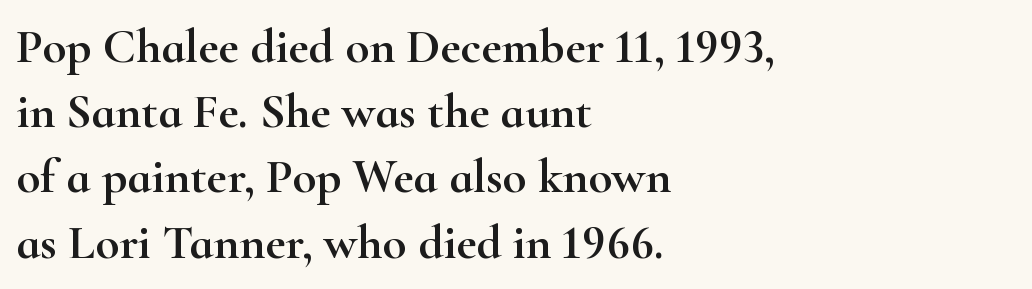
Q: Is the text italic (slanted)? A: No, it is upright.
Q: Is the typeface a serif or a sans-serif typeface? A: Serif.
Q: Is the text underlined? A: No.
Q: How is the paragraph aligned? A: Left-aligned.
Q: Is the spacing between letters normal or unusually wide? A: Normal.
Q: Is the spacing between lines tight, normal or loose? A: Normal.
Q: Width (condensed, normal, or wide)? A: Wide.
Q: Stroke contrast? A: High.
Q: x-height? A: Small.
Q: Monospaced? A: No.
